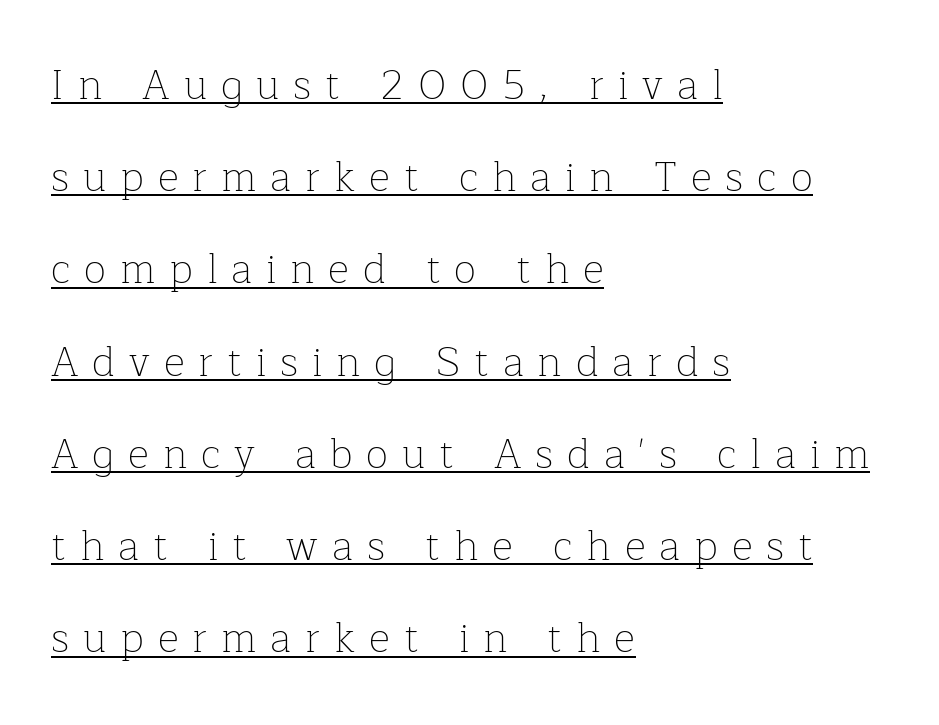
Small tapered or slab feet sit at the stroke ends, so this counts as serif. This sample uses an upright cut, with every glyph sitting square on the baseline. The line texture is sparse and dotted thanks to wide tracking. Notice the wide empty band between every row — that's loose leading.
